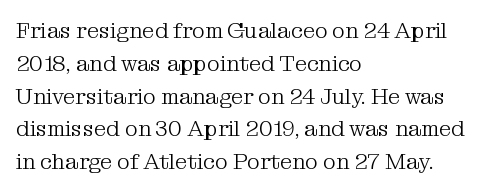
Q: Is the text bold? A: No.
Q: Is the text italic (slanted)? A: No, it is upright.
Q: Is the text underlined? A: No.
Q: How is the paragraph aligned? A: Left-aligned.
Q: Is the spacing between letters normal or unusually wide? A: Normal.
Q: Is the spacing between lines tight, normal or loose? A: Normal.
